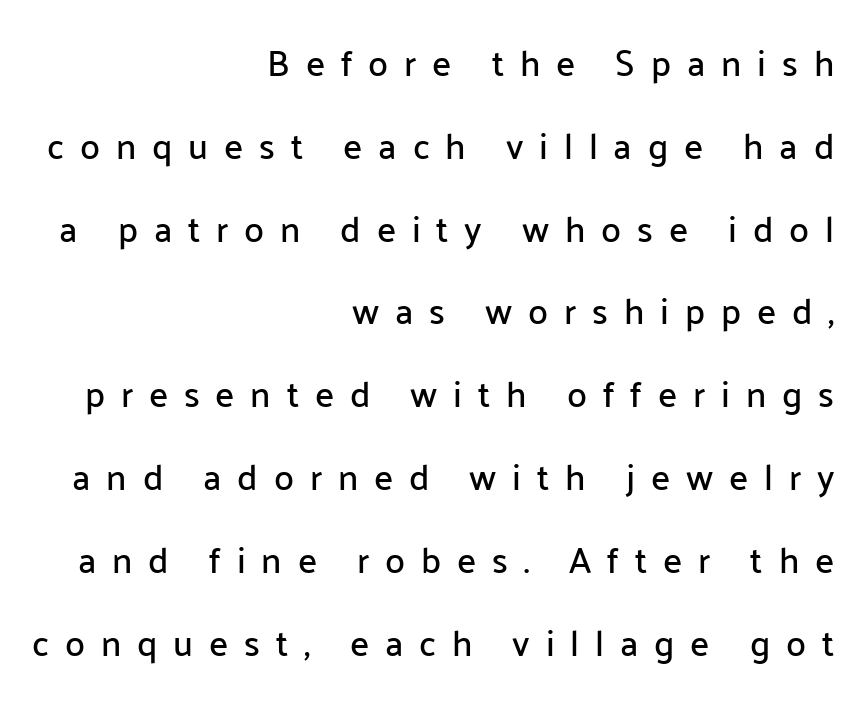
The text was rendered using a sans face with plain stroke endings. Notice how the stems are strictly vertical — no italics here. The space beneath each line is pristine and unruled. The line-height multiplier appears high, well above default. Students, note that the glyphs here are deliberately spaced far apart.
